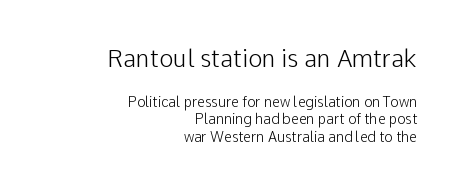
The image shows 24 px text type, upright; set right-aligned, line spacing 1.24x, normal letter spacing, not underlined; the first (top) block is 1.71x larger.
